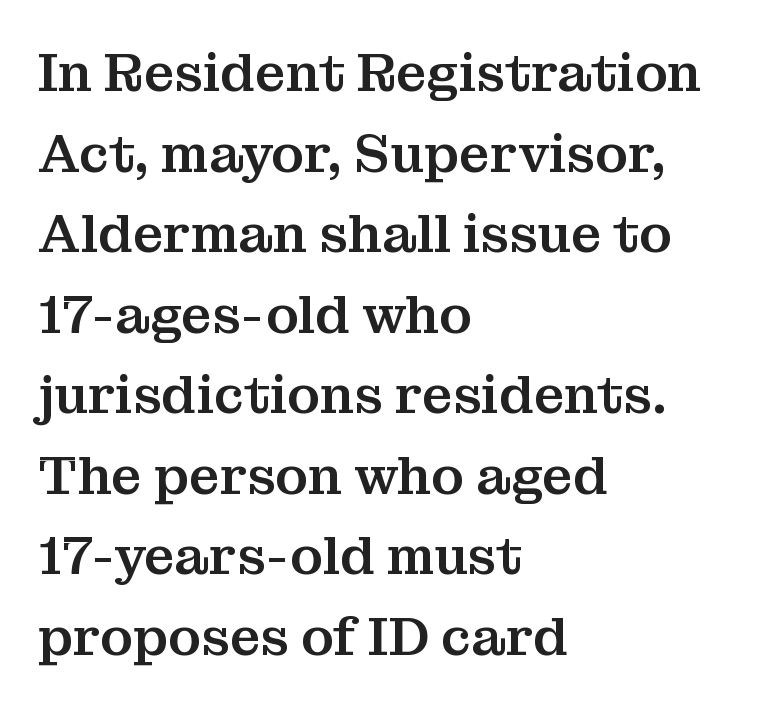
{"serif": "yes", "italic": "no", "width": "normal", "stroke_contrast": "medium", "x_height": "medium", "monospaced": "no", "underline": "no", "align": "left", "line_spacing": "normal", "line_spacing_ratio": 1.52, "letter_spacing": "normal", "letter_spacing_em": 0.0, "glyph_px": 53}
